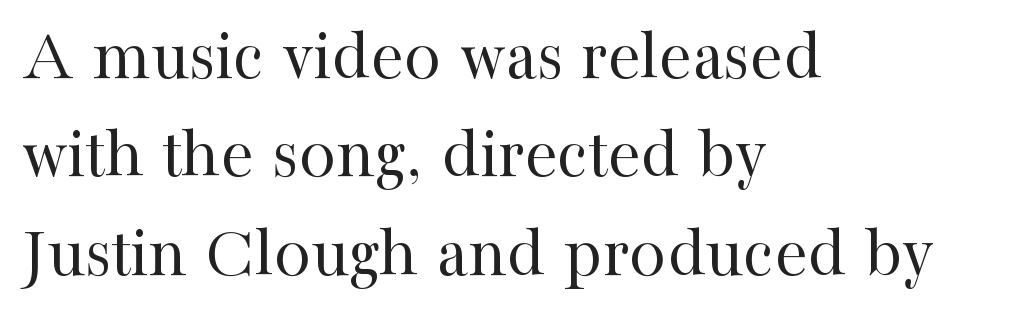
The image shows 74 px regular-weight serif type, upright; set left-aligned, normal line spacing (1.33x), normal letter spacing, not underlined; high stroke contrast and a medium x-height.
